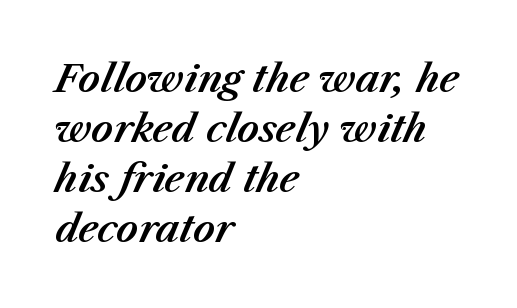
Q: Is the text italic (slanted)? A: Yes, it leans right by about 23 degrees.
Q: Is the text underlined? A: No.
Q: How is the paragraph aligned? A: Left-aligned.
Q: Is the spacing between letters normal or unusually wide? A: Normal.
Q: Is the spacing between lines tight, normal or loose? A: Normal.
Q: Width (condensed, normal, or wide)? A: Normal.
Q: Stroke contrast? A: Medium.
Q: x-height? A: Medium.
Q: Monospaced? A: No.
